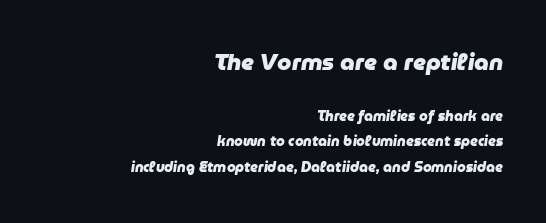
{"italic": "yes", "lean": "right", "slant_degrees": 9, "bold": "yes", "underline": "no", "align": "right", "line_spacing_ratio": 1.84, "letter_spacing": "normal", "letter_spacing_em": 0.0, "larger_block": "first", "size_ratio": 1.64, "glyph_px": 23}
